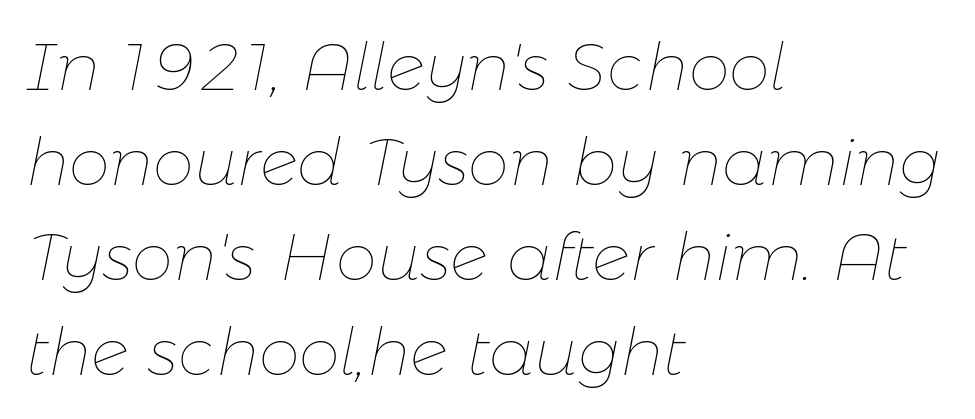
The rendering uses natural spacing where letterforms have individual widths. The lines in this sample share a left origin and differ only in where they stop. Compared with ordinary roman type, these characters are visibly tilted. The gaps between neighbouring characters are ordinary and unremarkable. The strokes carry an ordinary text weight at most.
